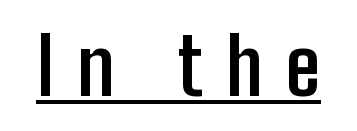
The axis of the letterforms is exactly vertical. The sample has been set heavy, in full bold. Spacing between characters has been opened up far beyond the box default. Grotesque or geometric, the face here clearly has no serifs. What decoration does the sample have? An underline. Each letter keeps its own natural width here, so spacing adapts to shape.
